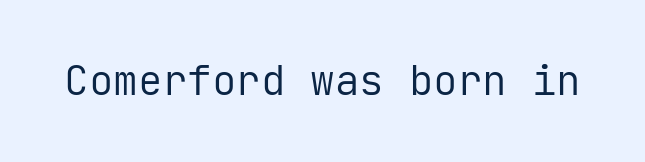
Q: Is the text bold? A: No.
Q: Is the text italic (slanted)? A: No, it is upright.
Q: Is the typeface a serif or a sans-serif typeface? A: Sans-serif.
Q: Is the text underlined? A: No.
Q: Is the spacing between letters normal or unusually wide? A: Normal.
Q: Width (condensed, normal, or wide)? A: Normal.
Q: Stroke contrast? A: Low.
Q: x-height? A: Medium.
Q: Monospaced? A: Yes.
